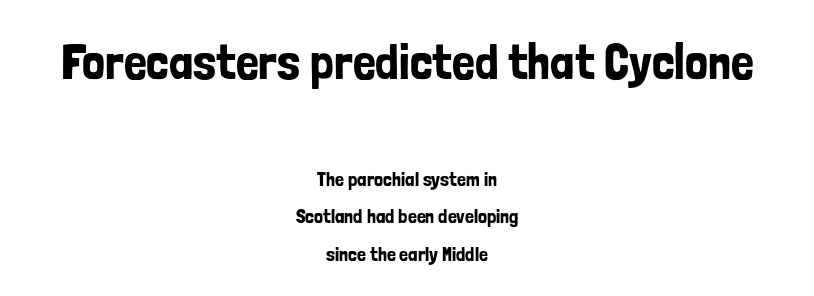
{"serif": "no", "italic": "no", "width": "condensed", "stroke_contrast": "low", "x_height": "medium", "monospaced": "no", "underline": "no", "align": "center", "line_spacing_ratio": 1.88, "letter_spacing": "normal", "letter_spacing_em": 0.0, "larger_block": "first", "size_ratio": 2.55, "glyph_px": 51}
